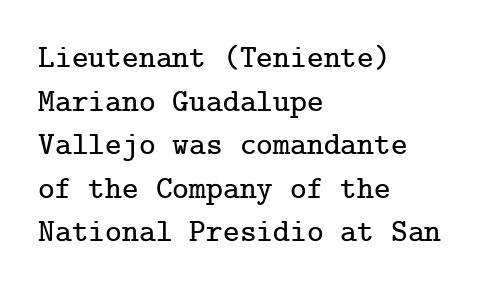
Each new line begins a customary step beneath the previous one. Descenders are the only things crossing below the line. Look at the tracking — it's just the regular setting, nothing added. Old-style or modern, the face here clearly has serifs. If you drew a line through each stem, it would be perfectly vertical.
